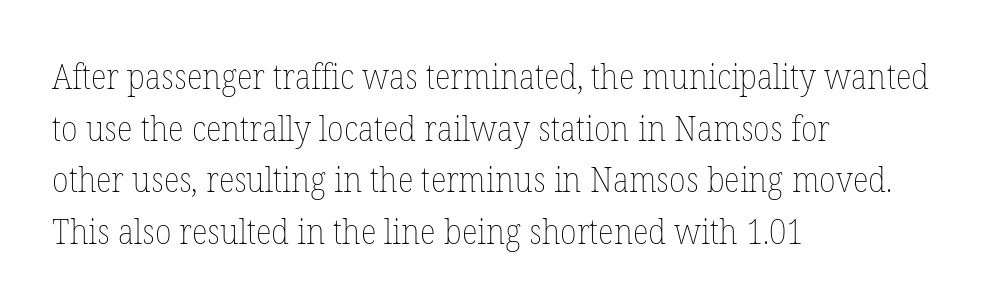
The image shows 34 px thin type, upright; set left-aligned, normal line spacing (1.52x), normal letter spacing, not underlined; low stroke contrast and a medium x-height.
